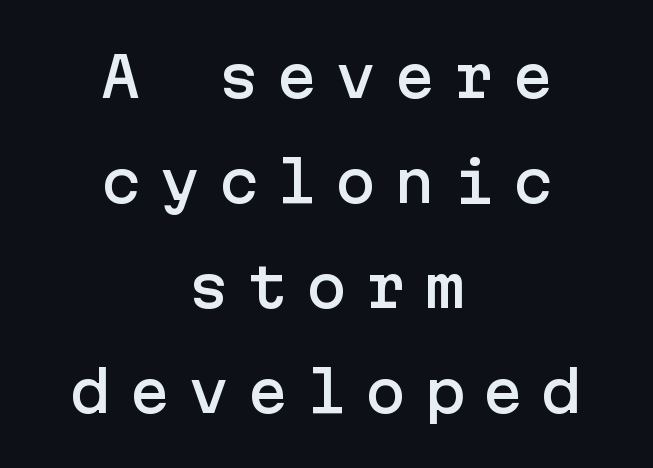
Compared with a flush-left layout, this one balances lines on the center instead. Posture: vertical. This rendering features lettering with no underline. The letters carry no serifs — their stems end cleanly without finishing strokes. These lines have a slow, spaced-out rhythm from letter to letter. A great deal of white space separates one row of letters from the next.
